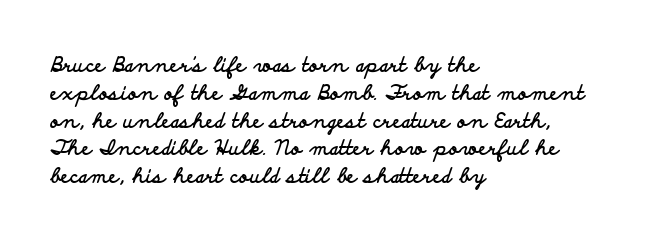
Q: Is the text bold? A: Yes.
Q: Is the text italic (slanted)? A: Yes.
Q: Is the text underlined? A: No.
Q: How is the paragraph aligned? A: Left-aligned.
Q: Is the spacing between letters normal or unusually wide? A: Normal.
Q: Is the spacing between lines tight, normal or loose? A: Normal.
